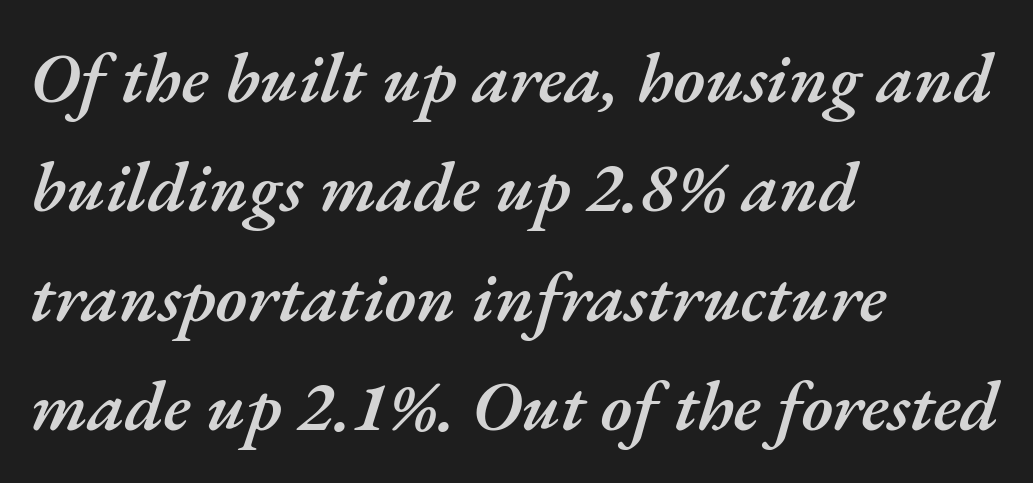
Compared with ordinary roman type, these characters are visibly tilted. The face used here is proportionally spaced, like ordinary book or web type. The space directly below the letters is spotless. Tracking here is standard; glyphs follow each other at the usual distance. Weight check: semibold — heavier than regular, not quite bold. Short and long lines alike share a common starting point at left.
